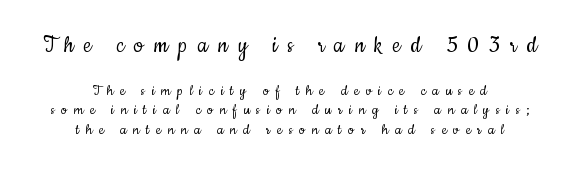
The image shows 26 px text type; set centered, tight line spacing (1.13x), unusually wide letter spacing (+0.39 em), not underlined; the first (top) block is 1.53x larger.
